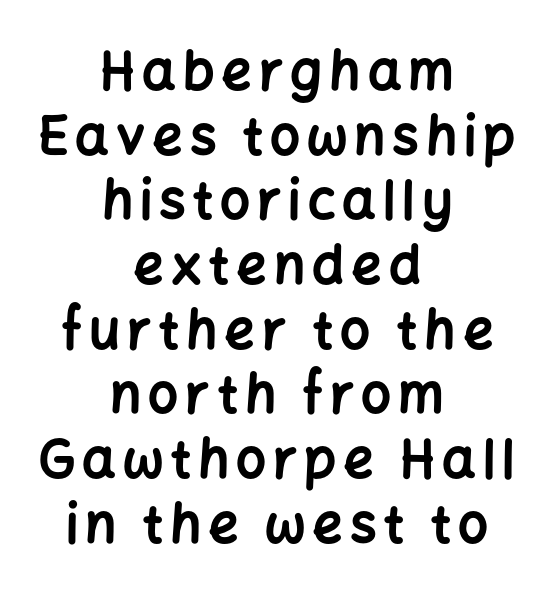
Unmarked baselines from the first word to the last. The passage shown is typed in a proportional face where columns would drift. Heavy-handed strokes throughout: this text is bold. Is the block centered? Yes — each line is placed symmetrically about the middle. To sum up the face: it is a sans, with no serifs. The letters stand upright; this is a roman face.
